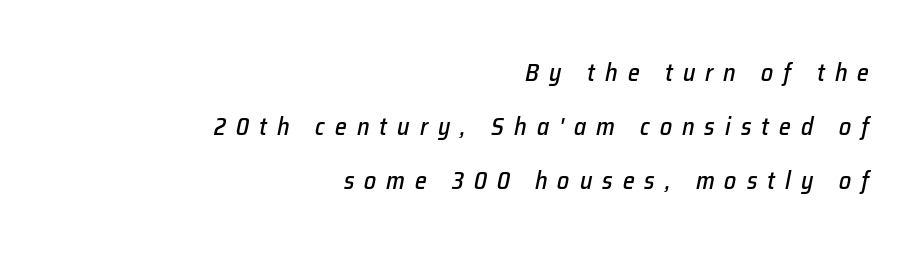
You could fit nearly another row in the gap between these rows. The zone under the glyphs is completely vacant. Look at the tracking — it's clearly loosened, letters drifting apart. Looking at the ascenders, they clearly lean.
